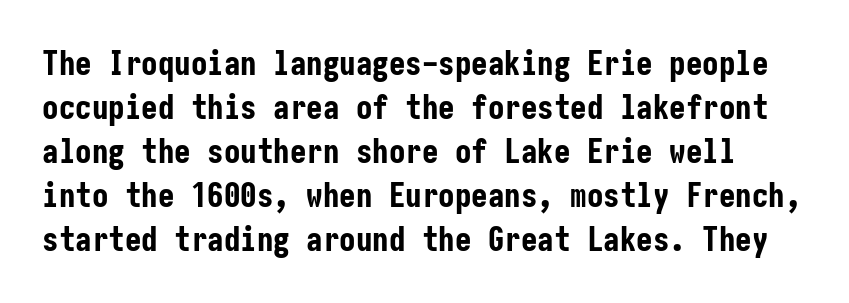
This sample uses a sans-serif face. The gaps between neighbouring characters are ordinary and unremarkable. The font's upright variant was chosen for this text. What weight is shown? A full bold with thick strokes. If you measured baseline to baseline, you'd find a middling distance.
